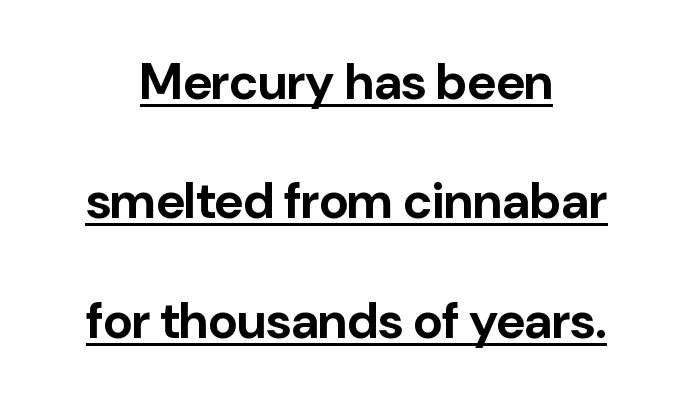
{"serif": "no", "italic": "no", "bold": "yes", "weight": "bold", "width": "normal", "stroke_contrast": "low", "x_height": "medium", "monospaced": "no", "underline": "yes", "align": "center", "line_spacing": "loose", "line_spacing_ratio": 2.39, "letter_spacing": "normal", "letter_spacing_em": 0.0, "glyph_px": 50}
